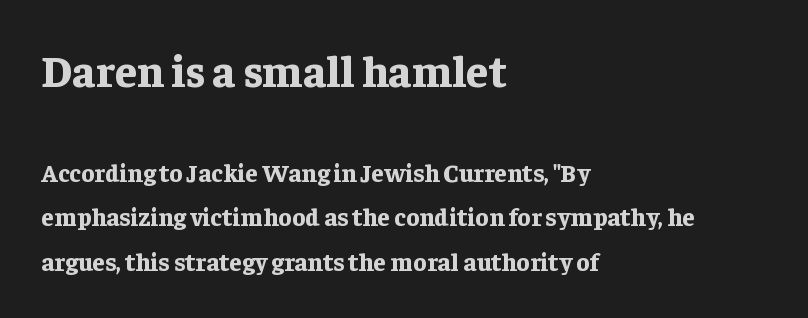
The image shows 44 px bold serif type, upright; set left-aligned, line spacing 1.78x, normal letter spacing, not underlined; the first (top) block is 1.76x larger; low stroke contrast and a medium x-height.
